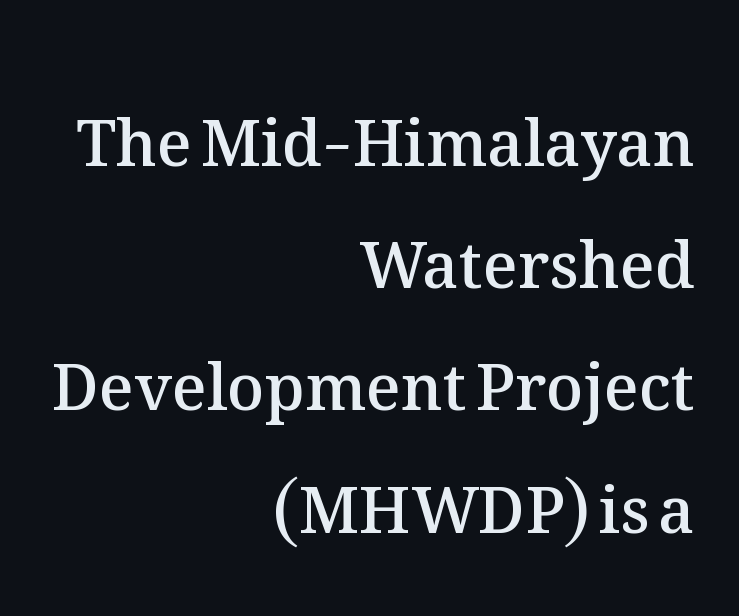
{"italic": "no", "bold": "semi", "weight": "semibold", "width": "normal", "stroke_contrast": "medium", "x_height": "medium", "monospaced": "no", "underline": "no", "align": "right", "line_spacing": "loose", "line_spacing_ratio": 1.91, "letter_spacing": "normal", "letter_spacing_em": 0.0, "glyph_px": 64}
